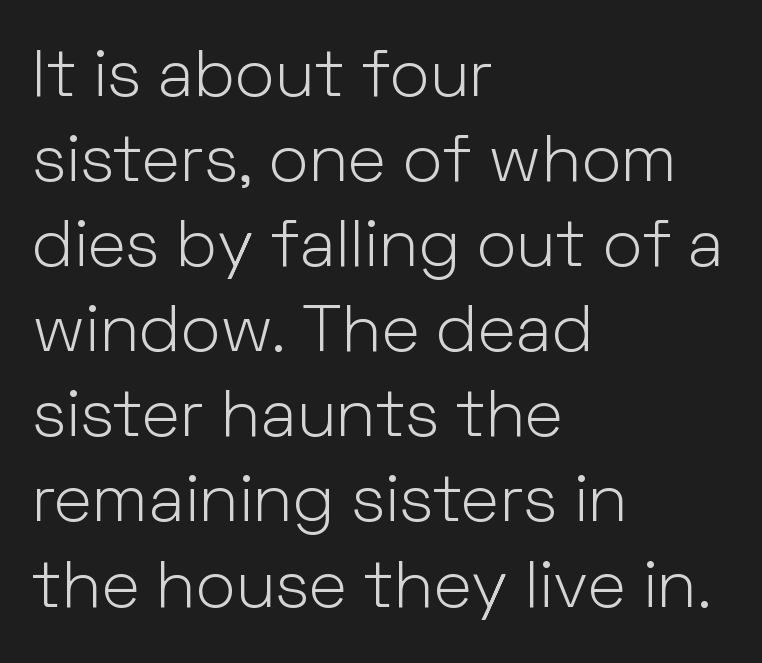
Q: Is the text bold? A: No.
Q: Is the text italic (slanted)? A: No, it is upright.
Q: Is the typeface a serif or a sans-serif typeface? A: Sans-serif.
Q: Is the text underlined? A: No.
Q: How is the paragraph aligned? A: Left-aligned.
Q: Is the spacing between letters normal or unusually wide? A: Normal.
Q: Is the spacing between lines tight, normal or loose? A: Normal.
Q: Width (condensed, normal, or wide)? A: Normal.
Q: Stroke contrast? A: Low.
Q: x-height? A: Medium.
Q: Monospaced? A: No.
